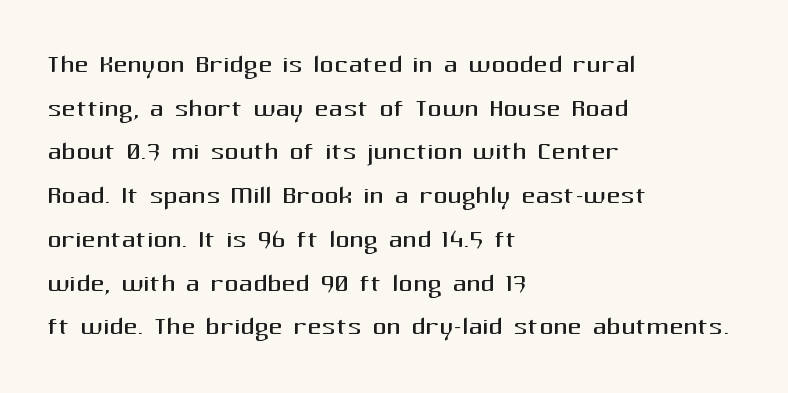
The image shows 35 px regular-weight sans-serif type, upright; set left-aligned, normal line spacing (1.25x), normal letter spacing, not underlined; medium stroke contrast and a medium x-height.
